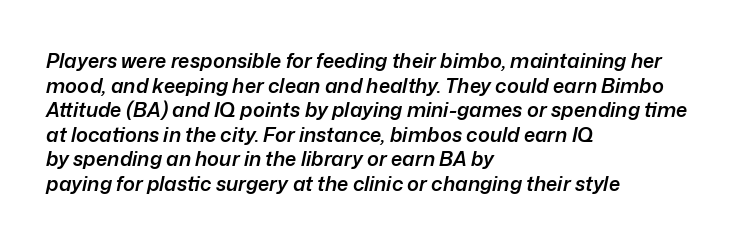
The image shows 20 px text type, italic (leaning right); set left-aligned, line spacing 1.23x, normal letter spacing, not underlined.
